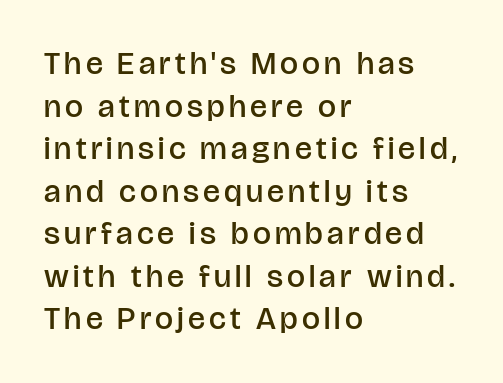
The image shows 32 px semibold sans-serif type, upright; set left-aligned, normal line spacing (1.33x), not underlined; low stroke contrast and a large x-height.
